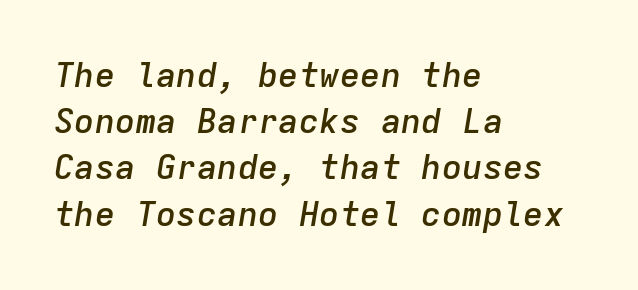
Q: Is the text bold? A: Semi-bold.
Q: Is the text italic (slanted)? A: Yes, it leans right by about 9 degrees.
Q: Is the text underlined? A: No.
Q: How is the paragraph aligned? A: Left-aligned.
Q: Is the spacing between letters normal or unusually wide? A: Normal.
Q: Is the spacing between lines tight, normal or loose? A: Normal.
Q: Width (condensed, normal, or wide)? A: Normal.
Q: Stroke contrast? A: Low.
Q: x-height? A: Medium.
Q: Monospaced? A: Yes.
